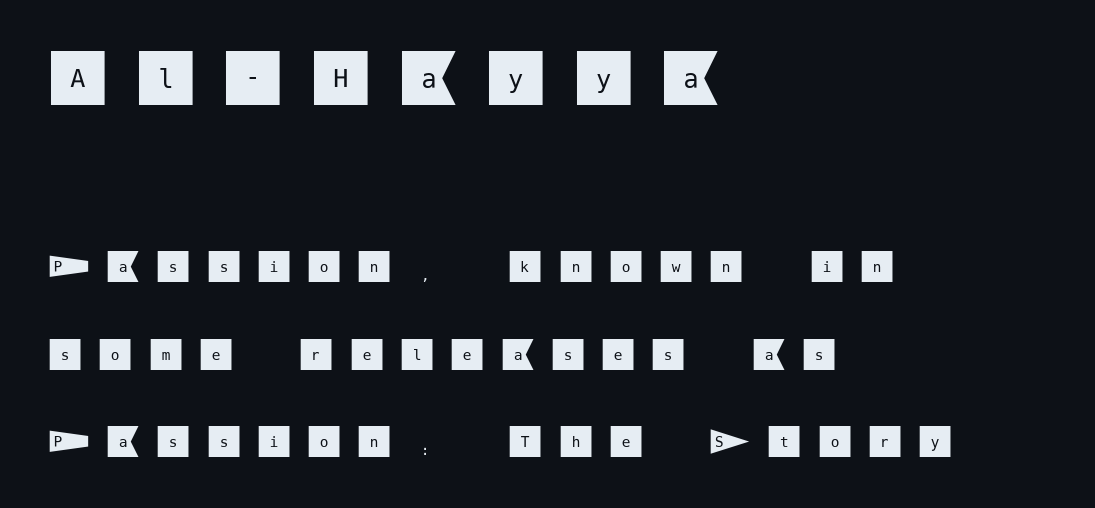
Each new line begins a long way beneath the previous one. The specimen omits any rule beneath the text block's lines. The letters in the upper block stand taller than those in the block below. In terms of letterform style, serifs are entirely absent.
